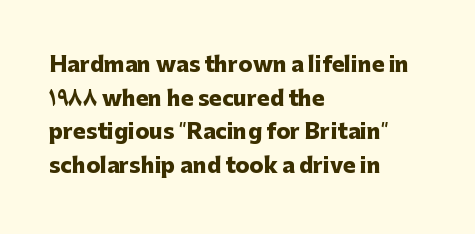
This sample uses plain, unmodified letter spacing. The lines are quadded left. If you measured baseline to baseline, you'd find a middling distance. A dark, heavy texture on the line: the type is bold. Unmarked baselines from the first word to the last.
